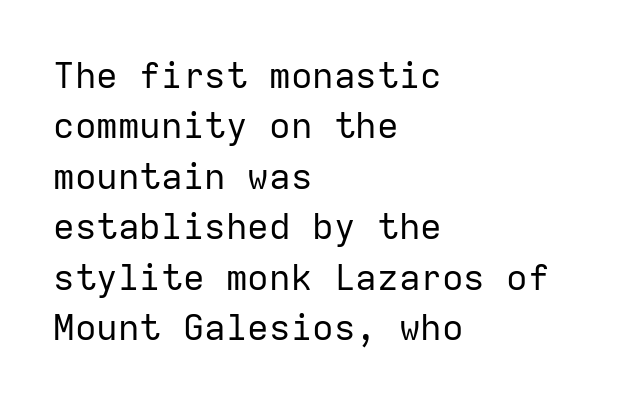
{"serif": "no", "italic": "no", "bold": "no", "weight": "regular", "width": "normal", "stroke_contrast": "low", "x_height": "medium", "monospaced": "yes", "underline": "no", "align": "left", "line_spacing": "normal", "line_spacing_ratio": 1.4, "letter_spacing": "normal", "letter_spacing_em": 0.0, "glyph_px": 36}
